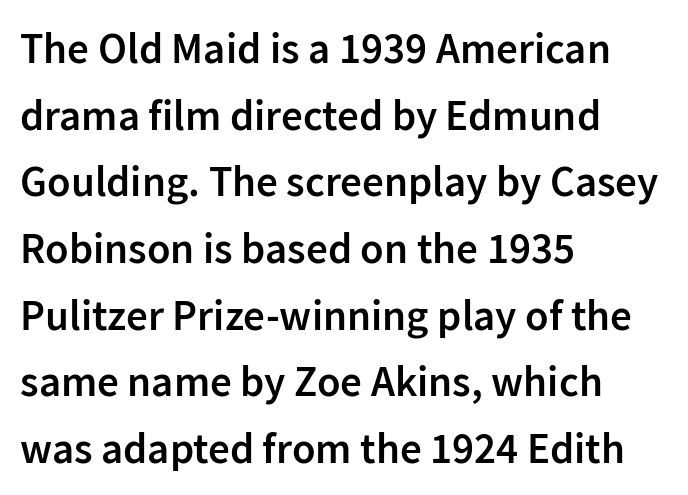
{"serif": "no", "italic": "no", "bold": "semi", "weight": "semibold", "width": "normal", "stroke_contrast": "low", "x_height": "medium", "monospaced": "no", "underline": "no", "align": "left", "line_spacing": "normal", "line_spacing_ratio": 1.55, "letter_spacing": "normal", "letter_spacing_em": 0.0, "glyph_px": 43}
